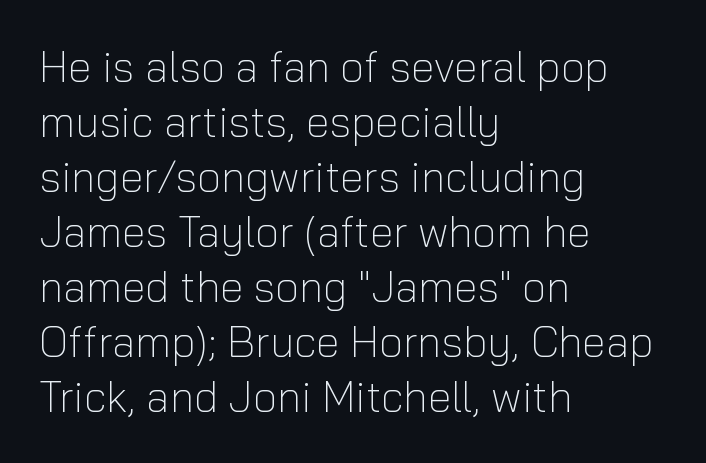
Q: Is the text bold? A: No.
Q: Is the text italic (slanted)? A: No, it is upright.
Q: Is the typeface a serif or a sans-serif typeface? A: Sans-serif.
Q: Is the text underlined? A: No.
Q: How is the paragraph aligned? A: Left-aligned.
Q: Is the spacing between letters normal or unusually wide? A: Normal.
Q: Is the spacing between lines tight, normal or loose? A: Normal.
Q: Width (condensed, normal, or wide)? A: Normal.
Q: Stroke contrast? A: Low.
Q: x-height? A: Medium.
Q: Monospaced? A: No.
